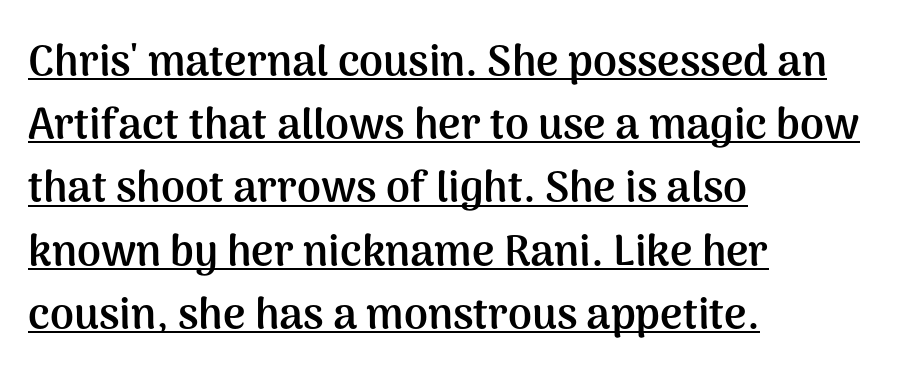
Think of a printed novel: that variable character pitch is what you see here. What's the leading like? Ordinary, nothing unusual. The lines are quadded left. The type is set solid horizontally, with unmodified tracking. A baseline rule has been typeset under these characters. Stroke terminals: plain, sans-serif.
